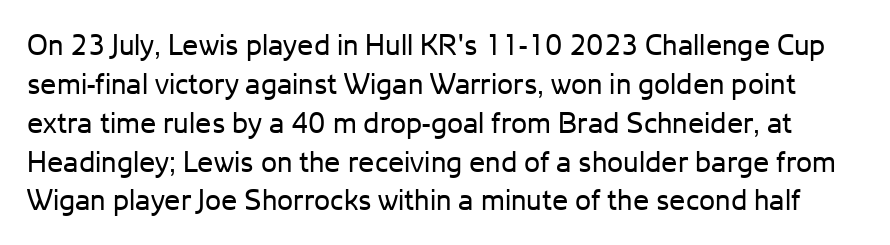
Q: Is the text bold? A: No.
Q: Is the text italic (slanted)? A: No, it is upright.
Q: Is the typeface a serif or a sans-serif typeface? A: Sans-serif.
Q: Is the text underlined? A: No.
Q: Is the spacing between letters normal or unusually wide? A: Normal.
Q: Is the spacing between lines tight, normal or loose? A: Normal.
Q: Width (condensed, normal, or wide)? A: Normal.
Q: Stroke contrast? A: Low.
Q: x-height? A: Medium.
Q: Monospaced? A: No.
